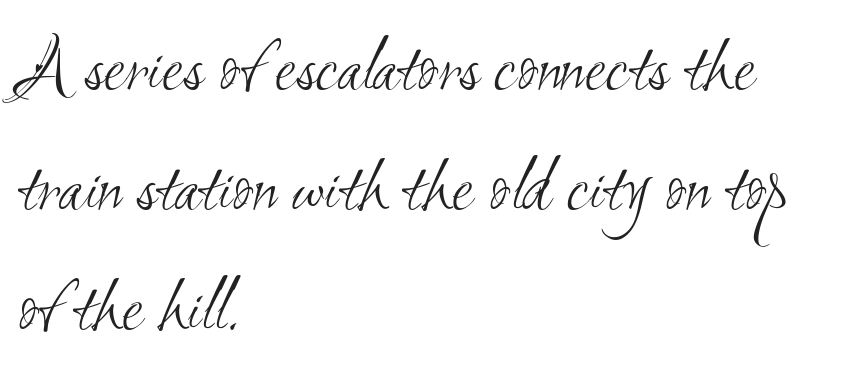
The image shows 78 px light, condensed sans-serif type; set left-aligned, normal line spacing (1.54x), normal letter spacing, not underlined; medium stroke contrast and a small x-height.
